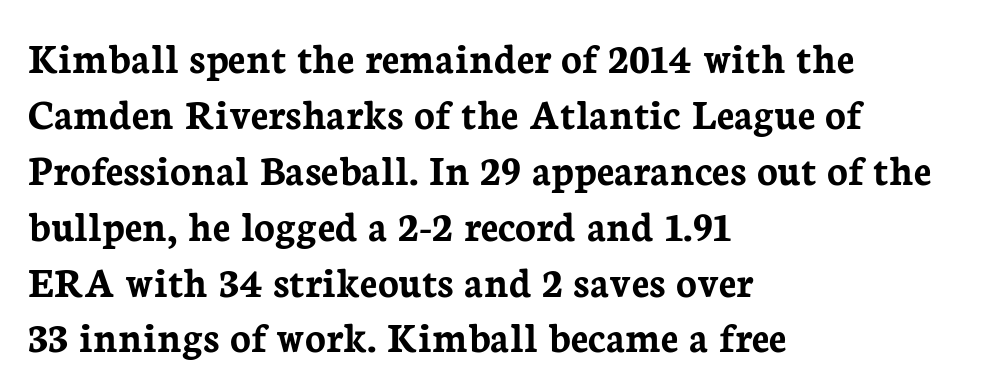
Q: Is the text bold? A: Yes.
Q: Is the text italic (slanted)? A: No, it is upright.
Q: Is the typeface a serif or a sans-serif typeface? A: Serif.
Q: Is the text underlined? A: No.
Q: How is the paragraph aligned? A: Left-aligned.
Q: Is the spacing between letters normal or unusually wide? A: Normal.
Q: Is the spacing between lines tight, normal or loose? A: Normal.
Q: Width (condensed, normal, or wide)? A: Normal.
Q: Stroke contrast? A: Low.
Q: x-height? A: Medium.
Q: Monospaced? A: No.
